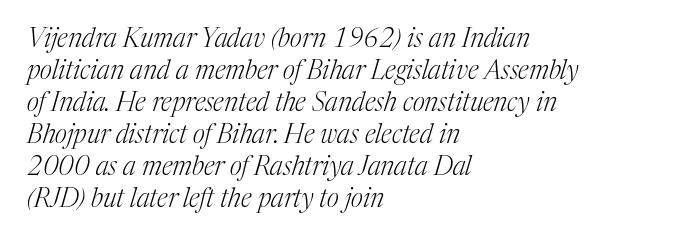
The image shows 26 px text type, italic (leaning right); set left-aligned, line spacing 1.23x, normal letter spacing, not underlined.
